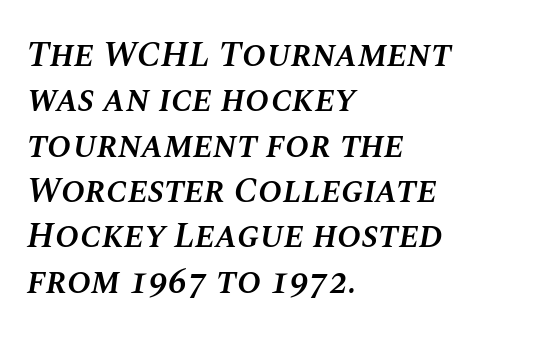
Q: Is the text bold? A: Semi-bold.
Q: Is the text italic (slanted)? A: Yes, it leans right by about 10 degrees.
Q: Is the text underlined? A: No.
Q: How is the paragraph aligned? A: Left-aligned.
Q: Is the spacing between letters normal or unusually wide? A: Normal.
Q: Is the spacing between lines tight, normal or loose? A: Normal.
Q: Width (condensed, normal, or wide)? A: Normal.
Q: Stroke contrast? A: Medium.
Q: x-height? A: Large.
Q: Monospaced? A: No.
